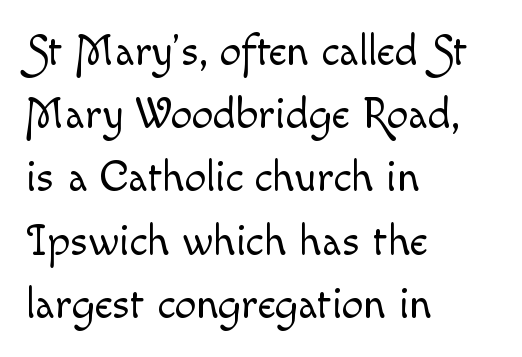
The image shows 43 px light type, upright; set left-aligned, normal line spacing (1.47x), normal letter spacing, not underlined; a small x-height.
